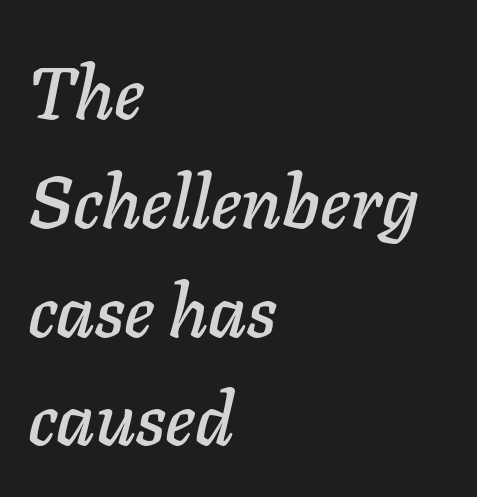
The image shows 73 px text type, italic (leaning right); set left-aligned, normal line spacing (1.49x), normal letter spacing, not underlined; low stroke contrast and a medium x-height.
